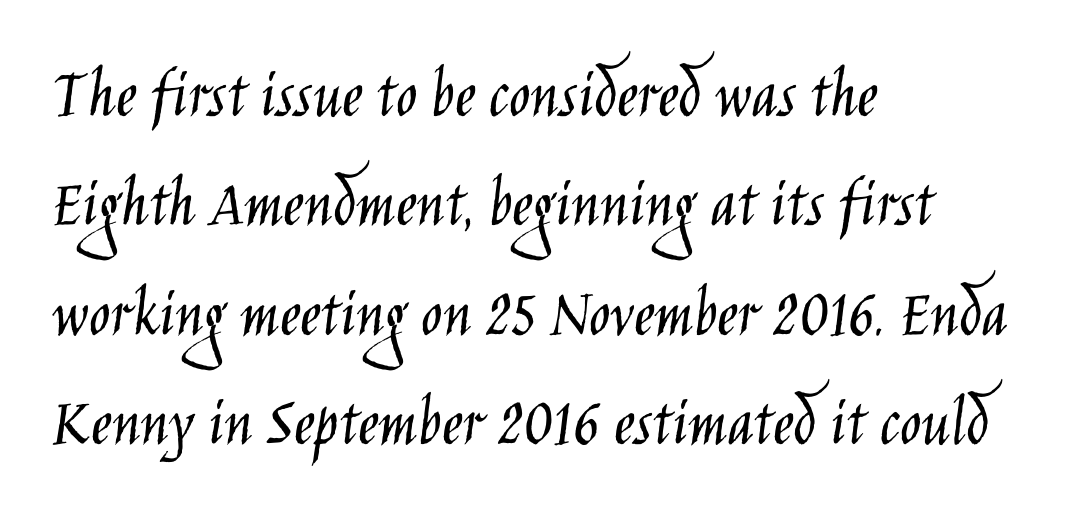
{"serif": "no", "bold": "no", "weight": "light", "width": "condensed", "stroke_contrast": "low", "x_height": "large", "monospaced": "no", "underline": "no", "align": "left", "line_spacing": "normal", "line_spacing_ratio": 1.54, "letter_spacing": "normal", "letter_spacing_em": 0.0, "glyph_px": 71}
